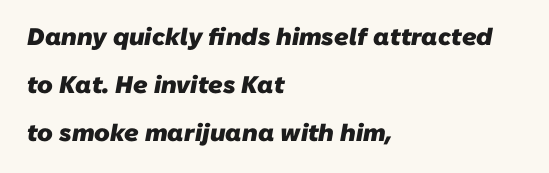
Q: Is the text bold? A: Yes.
Q: Is the text underlined? A: No.
Q: How is the paragraph aligned? A: Left-aligned.
Q: Is the spacing between letters normal or unusually wide? A: Normal.
Q: Is the spacing between lines tight, normal or loose? A: Loose.
